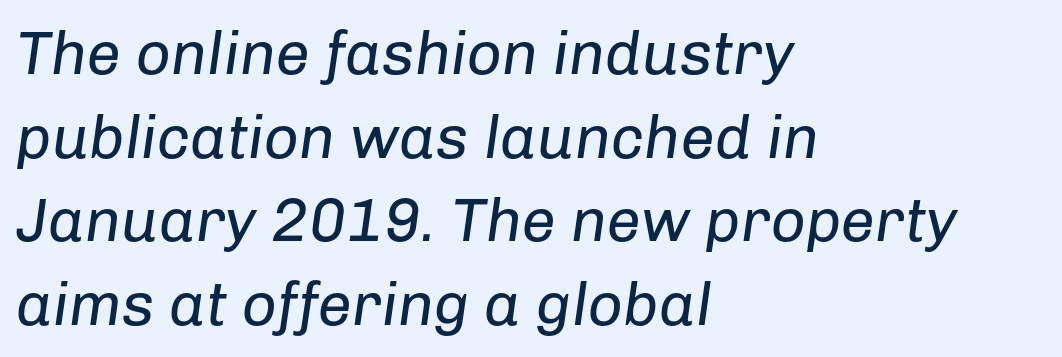
The image shows 61 px regular-weight type, italic (leaning right); set left-aligned, normal line spacing (1.37x), normal letter spacing, not underlined; low stroke contrast and a medium x-height.
